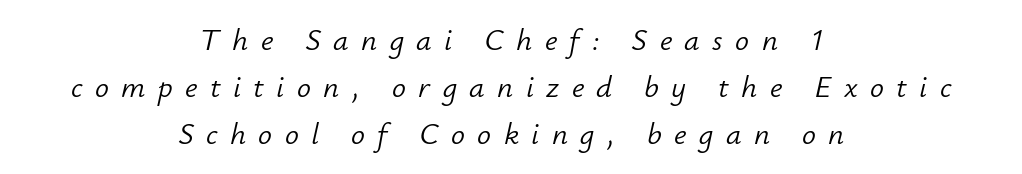
{"italic": "yes", "lean": "right", "slant_degrees": 12, "bold": "no", "weight": "light", "width": "normal", "stroke_contrast": "low", "x_height": "small", "monospaced": "no", "underline": "no", "align": "center", "line_spacing": "normal", "line_spacing_ratio": 1.51, "letter_spacing": "wide", "letter_spacing_em": 0.4, "glyph_px": 31}
